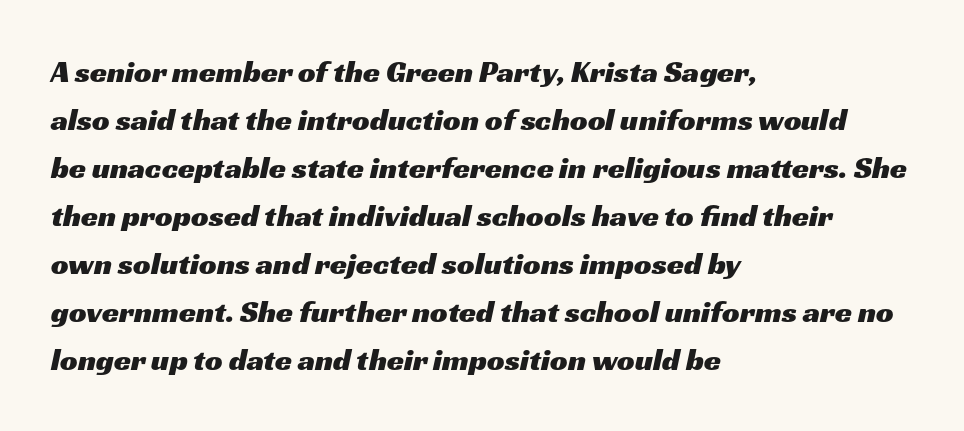
Q: Is the typeface a serif or a sans-serif typeface? A: Sans-serif.
Q: Is the text underlined? A: No.
Q: How is the paragraph aligned? A: Left-aligned.
Q: Is the spacing between letters normal or unusually wide? A: Normal.
Q: Is the spacing between lines tight, normal or loose? A: Normal.
Q: Width (condensed, normal, or wide)? A: Wide.
Q: Stroke contrast? A: Medium.
Q: x-height? A: Medium.
Q: Monospaced? A: No.
